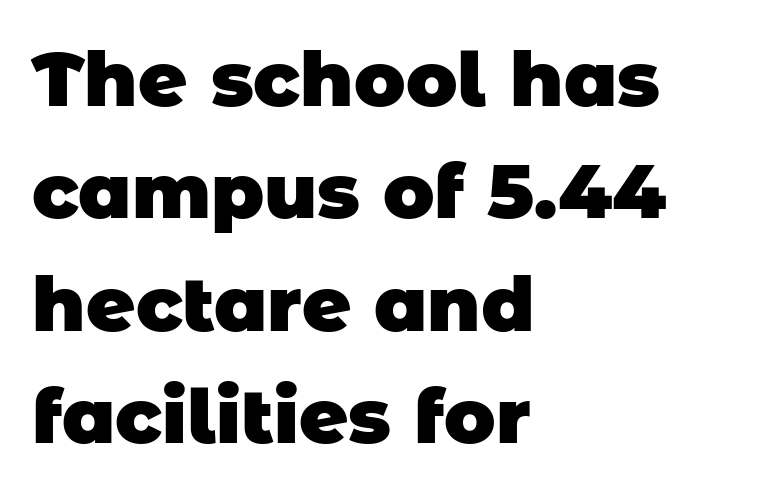
The image shows 76 px heavy sans-serif type; set left-aligned, normal line spacing (1.48x), normal letter spacing, not underlined; low stroke contrast and a large x-height.
